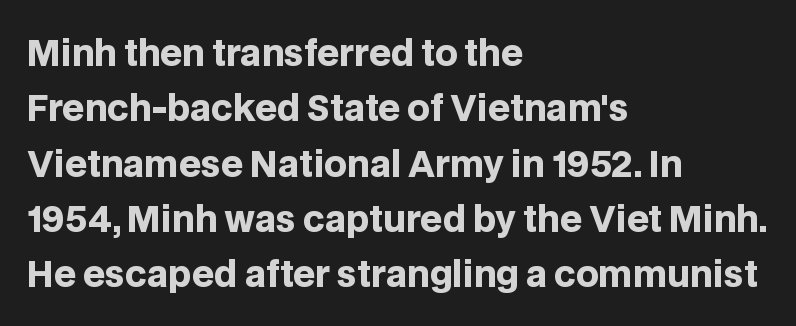
The image shows 35 px heavy sans-serif type, upright; set left-aligned, normal line spacing (1.58x), normal letter spacing, not underlined; low stroke contrast and a large x-height.
